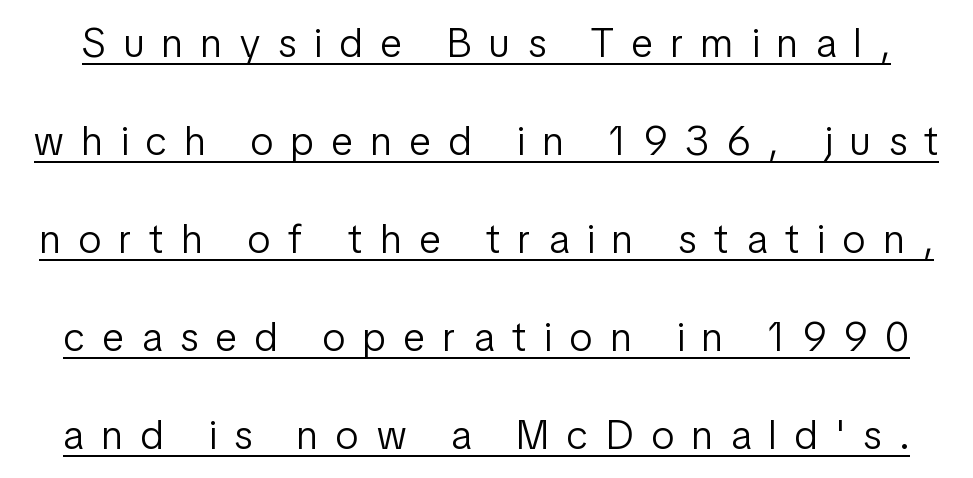
The image shows 41 px light, condensed sans-serif type, upright; set loose line spacing (2.39x), unusually wide letter spacing (+0.44 em), underlined; low stroke contrast and a medium x-height.
